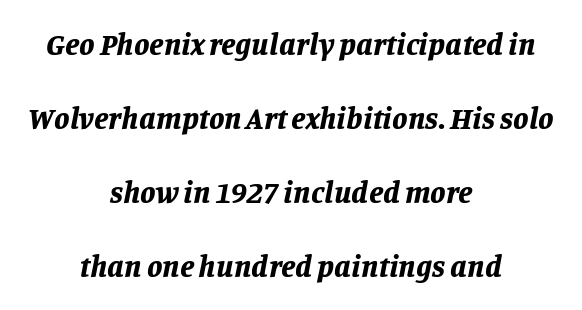
{"italic": "yes", "lean": "right", "slant_degrees": 11, "bold": "yes", "weight": "bold", "width": "normal", "stroke_contrast": "low", "x_height": "large", "monospaced": "no", "underline": "no", "align": "center", "line_spacing": "loose", "line_spacing_ratio": 2.39, "letter_spacing": "normal", "letter_spacing_em": 0.0, "glyph_px": 31}
